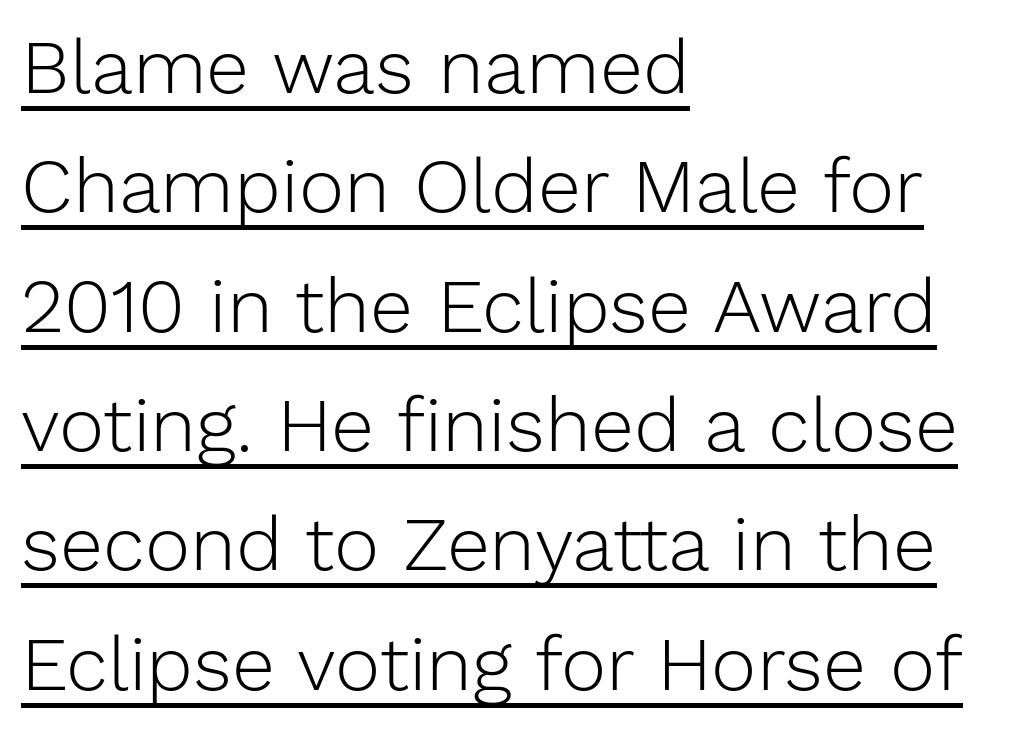
Q: Is the text bold? A: No.
Q: Is the text italic (slanted)? A: No, it is upright.
Q: Is the typeface a serif or a sans-serif typeface? A: Sans-serif.
Q: Is the text underlined? A: Yes.
Q: How is the paragraph aligned? A: Left-aligned.
Q: Is the spacing between letters normal or unusually wide? A: Normal.
Q: Is the spacing between lines tight, normal or loose? A: Normal.
Q: Width (condensed, normal, or wide)? A: Normal.
Q: Stroke contrast? A: Low.
Q: x-height? A: Medium.
Q: Monospaced? A: No.
